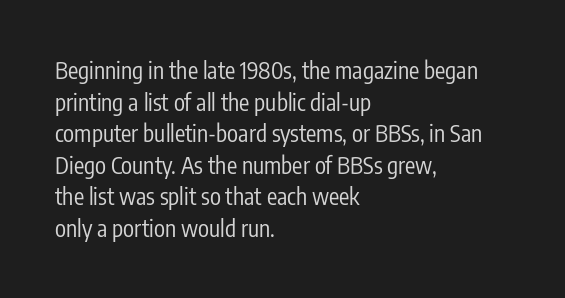
The image shows 23 px text type, upright; set left-aligned, normal line spacing (1.37x), normal letter spacing, not underlined.
